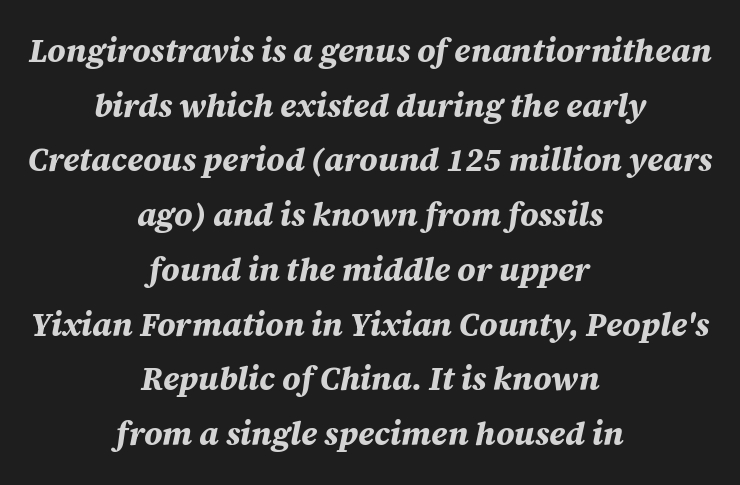
The glyphs are unaccompanied by any horizontal stroke below them. A typesetter would mark this as italic. The gaps between neighbouring characters are ordinary and unremarkable. The passage shown is typed in a proportional face where columns would drift. A dark, heavy texture on the line: the type is bold.
